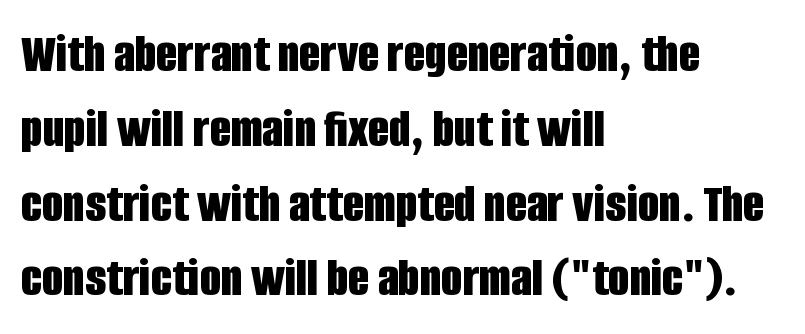
The image shows 55 px bold, condensed sans-serif type, upright; set left-aligned, normal line spacing (1.36x), normal letter spacing, not underlined; low stroke contrast and a large x-height.
